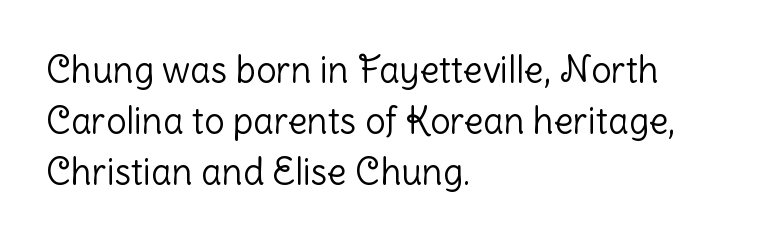
The font family rendered here belongs to the sans-serif group. The line-height multiplier appears to be the usual default. Tracking value appears to be zero — textbook default spacing. Character widths vary here, with narrow letters taking less room than wide ones. Every row of glyphs begins at an identical x-position on the left.
